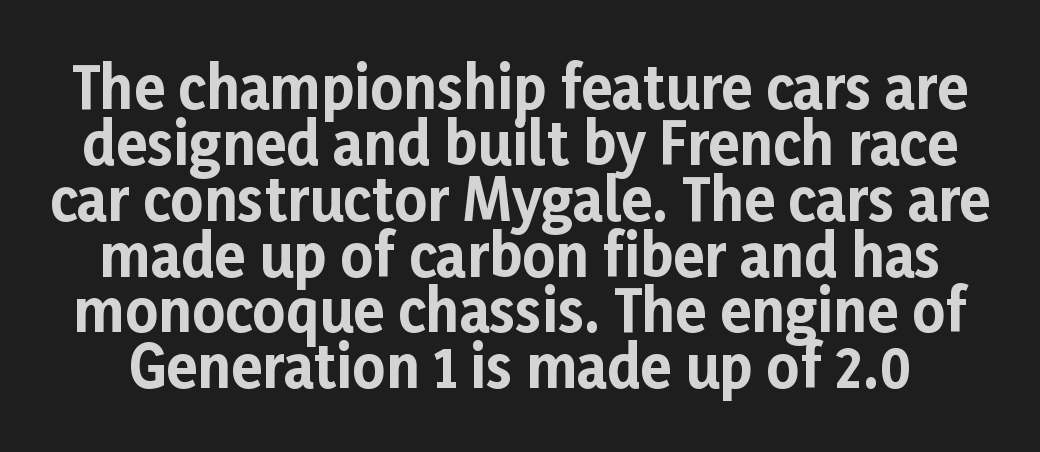
{"serif": "no", "italic": "no", "bold": "yes", "weight": "bold", "width": "normal", "stroke_contrast": "low", "x_height": "medium", "monospaced": "no", "underline": "no", "line_spacing": "tight", "line_spacing_ratio": 0.98, "letter_spacing": "normal", "letter_spacing_em": 0.0, "glyph_px": 57}
